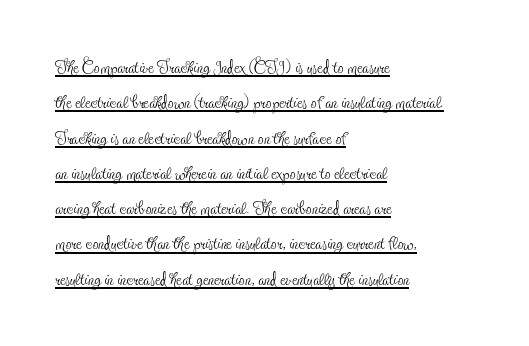
Does extra space separate the letters? No, they use regular spacing. The face used here appears with an underline applied. A typesetter would call this leading conventional body-copy spacing.
